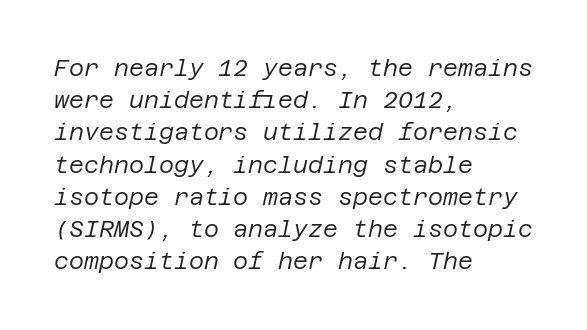
{"italic": "yes", "lean": "right", "slant_degrees": 12, "bold": "no", "underline": "no", "align": "left", "line_spacing": "normal", "line_spacing_ratio": 1.4, "letter_spacing": "normal", "letter_spacing_em": 0.0, "glyph_px": 23}
